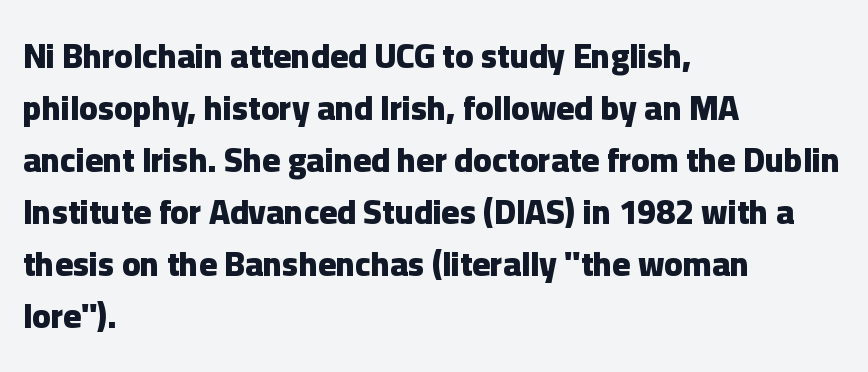
The image shows 34 px heavy sans-serif type, upright; set left-aligned, normal line spacing (1.53x), normal letter spacing, not underlined; low stroke contrast and a medium x-height.
